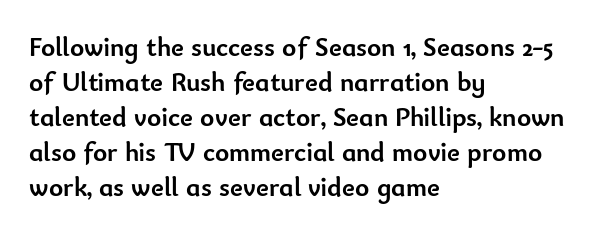
Is there much room between lines? A standard amount, neither cramped nor airy. Emphasis by weight is at full strength: bold. Each word holds together tightly as a unit, with standard inter-letter gaps. Rule under the text: the space is simply empty. Style check: upright. Does the copy run flush right? No — it runs flush left.
